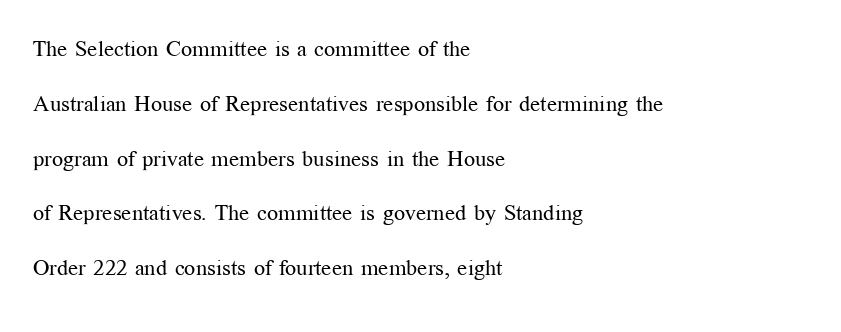
Q: Is the text bold? A: No.
Q: Is the text italic (slanted)? A: No, it is upright.
Q: Is the text underlined? A: No.
Q: How is the paragraph aligned? A: Left-aligned.
Q: Is the spacing between letters normal or unusually wide? A: Normal.
Q: Is the spacing between lines tight, normal or loose? A: Loose.
